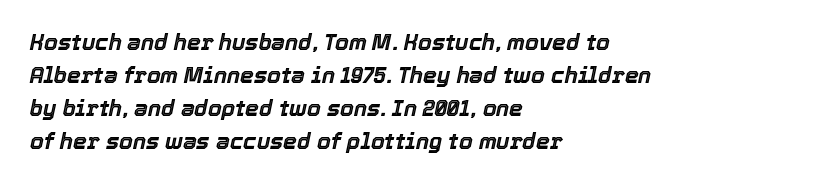
Q: Is the text italic (slanted)? A: Yes, it leans right by about 12 degrees.
Q: Is the text underlined? A: No.
Q: How is the paragraph aligned? A: Left-aligned.
Q: Is the spacing between letters normal or unusually wide? A: Normal.
Q: Is the spacing between lines tight, normal or loose? A: Normal.
